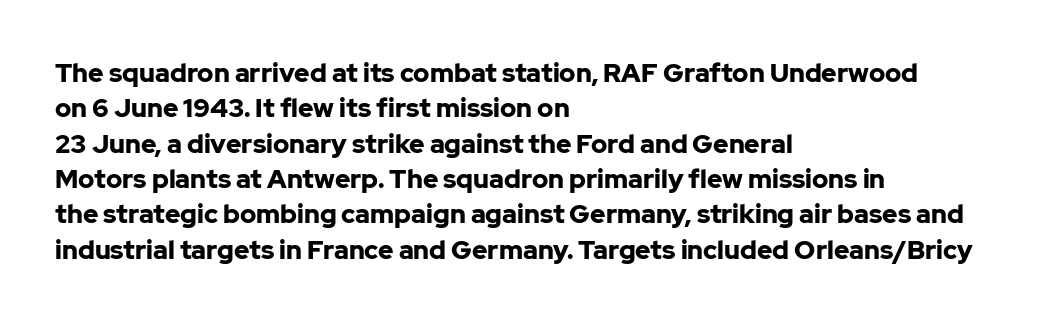
Q: Is the text bold? A: Yes.
Q: Is the text italic (slanted)? A: No, it is upright.
Q: Is the text underlined? A: No.
Q: How is the paragraph aligned? A: Left-aligned.
Q: Is the spacing between letters normal or unusually wide? A: Normal.
Q: Is the spacing between lines tight, normal or loose? A: Normal.
